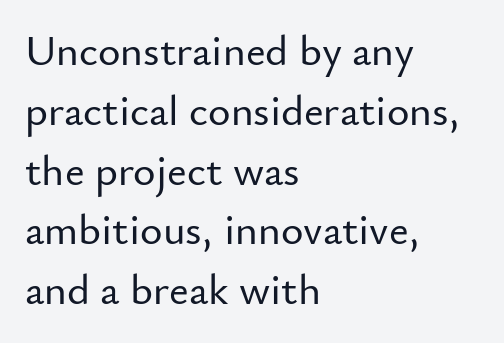
Characters follow at the spacing the type designer built in. A clean baseline with only descenders dipping below it. The letters stand upright; this is a roman face. Type style note: lacks serifs.
